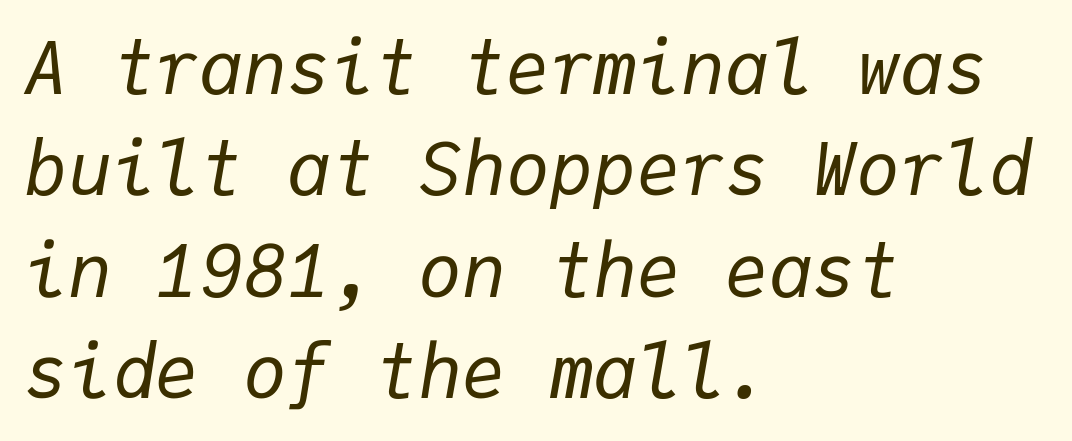
The image shows 73 px regular-weight type, italic (leaning right), monospaced; set left-aligned, normal line spacing (1.39x), normal letter spacing, not underlined; low stroke contrast and a medium x-height.
